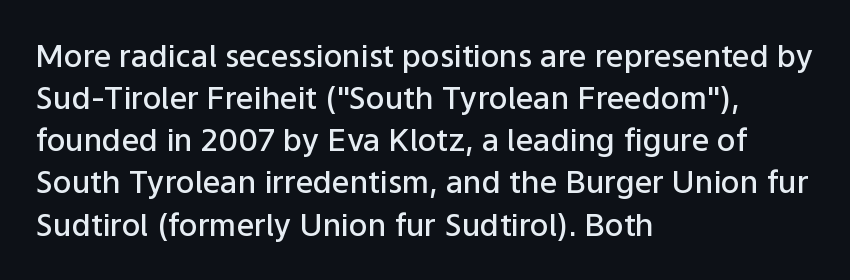
The image shows 31 px semibold sans-serif type, upright; set left-aligned, normal line spacing (1.36x), normal letter spacing, not underlined; low stroke contrast and a medium x-height.
